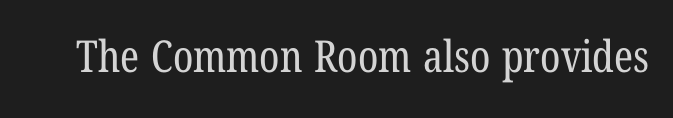
{"serif": "yes", "bold": "no", "weight": "regular", "width": "condensed", "stroke_contrast": "low", "x_height": "medium", "monospaced": "no", "underline": "no", "letter_spacing": "normal", "letter_spacing_em": 0.0, "glyph_px": 44}
